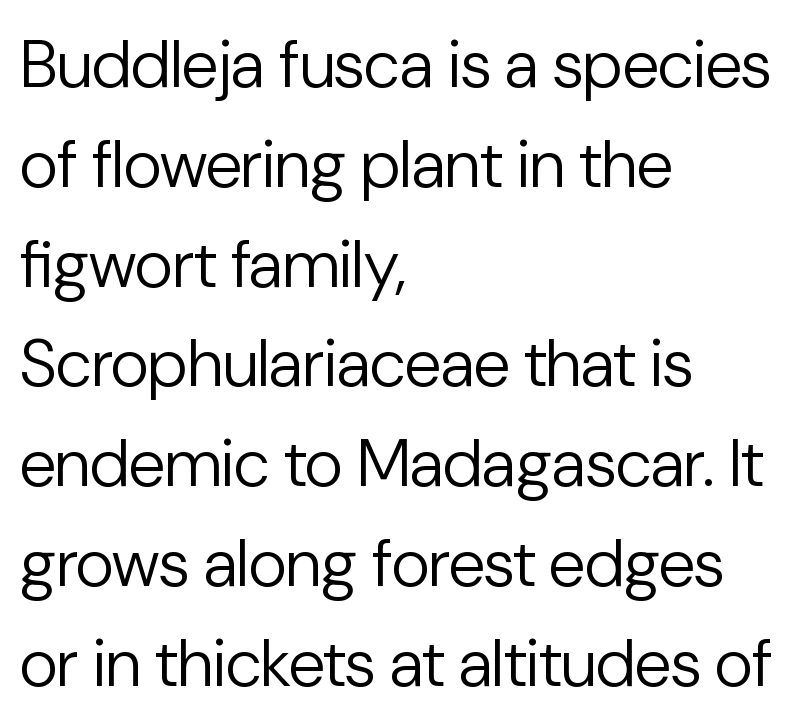
The image shows 67 px regular-weight sans-serif type, upright; set left-aligned, normal line spacing (1.49x), normal letter spacing, not underlined; low stroke contrast and a medium x-height.
